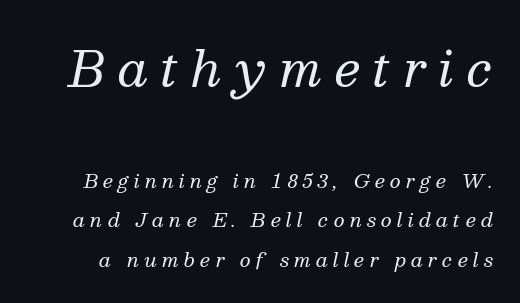
{"serif": "yes", "italic": "yes", "lean": "right", "slant_degrees": 13, "bold": "no", "weight": "regular", "width": "normal", "stroke_contrast": "medium", "x_height": "medium", "monospaced": "no", "underline": "no", "line_spacing": "loose", "line_spacing_ratio": 2.06, "letter_spacing": "wide", "letter_spacing_em": 0.27, "larger_block": "first", "size_ratio": 2.53, "glyph_px": 48}
